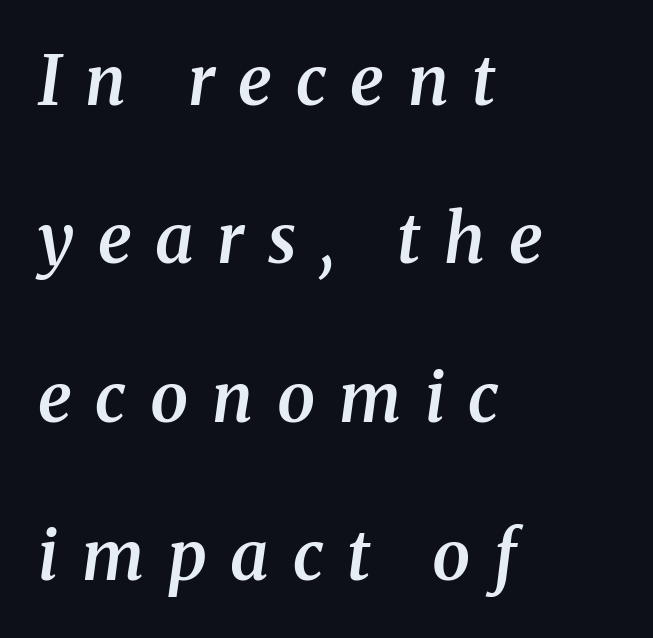
Compared with ordinary roman type, these characters are visibly tilted. Between one letter and the next there's a generous, obvious gap. Note: serifs present on the glyphs. If you drew a ruler down the left edge, every line would touch it. Anything drawn beneath the words? Only blank space. Airy leading.
